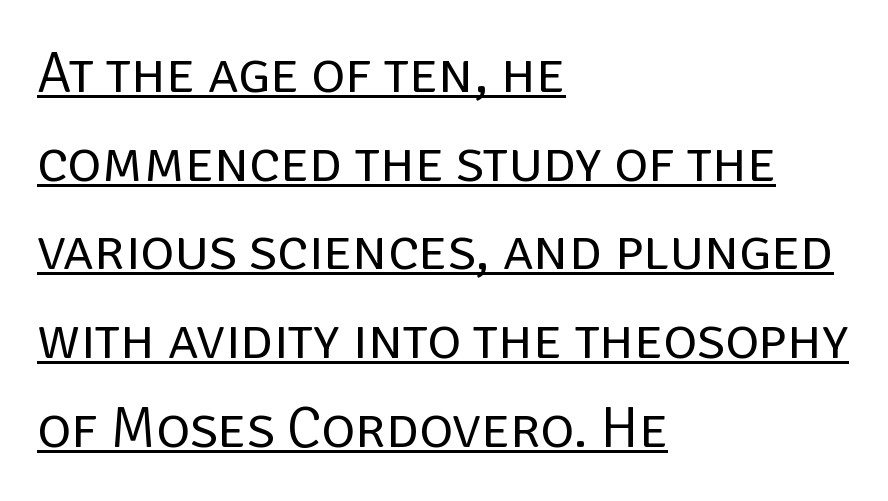
The image shows 58 px regular-weight sans-serif type, upright; set left-aligned, normal line spacing (1.53x), normal letter spacing, underlined; low stroke contrast and a large x-height.
